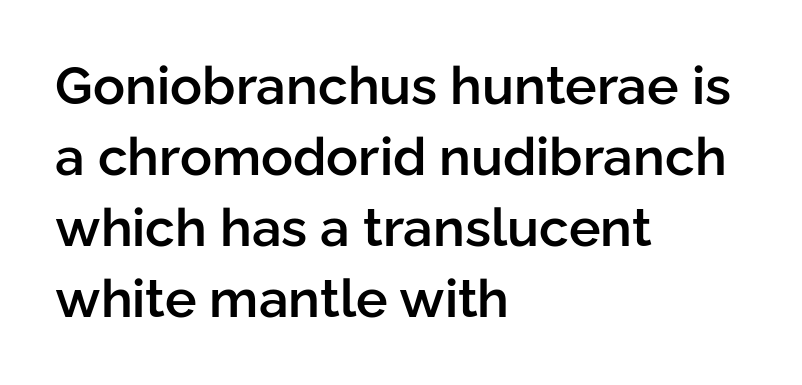
{"serif": "no", "italic": "no", "bold": "semi", "weight": "semibold", "width": "normal", "stroke_contrast": "low", "x_height": "medium", "monospaced": "no", "underline": "no", "align": "left", "line_spacing": "normal", "line_spacing_ratio": 1.34, "letter_spacing": "normal", "letter_spacing_em": 0.0, "glyph_px": 53}
